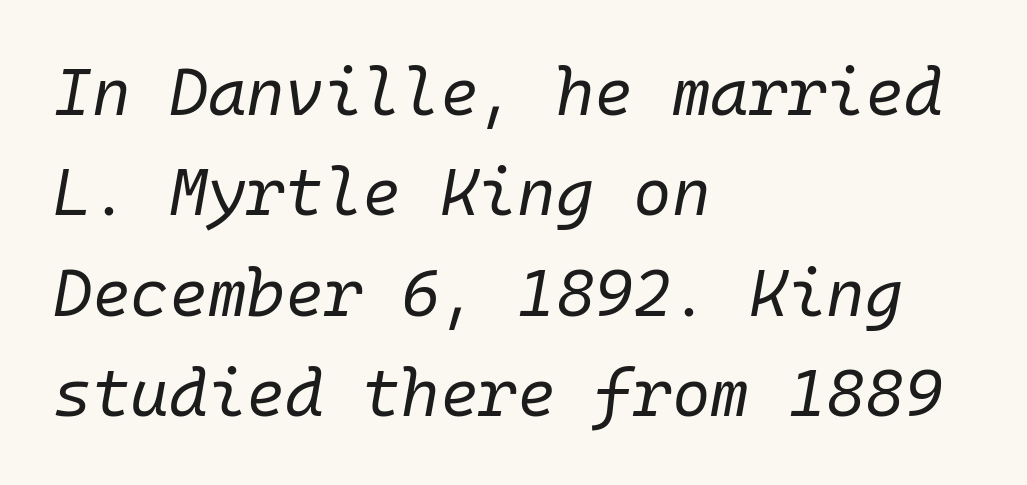
{"italic": "yes", "lean": "right", "slant_degrees": 10, "bold": "no", "weight": "regular", "width": "normal", "stroke_contrast": "low", "x_height": "medium", "monospaced": "yes", "underline": "no", "align": "left", "line_spacing": "normal", "line_spacing_ratio": 1.52, "letter_spacing": "normal", "letter_spacing_em": 0.0, "glyph_px": 66}
